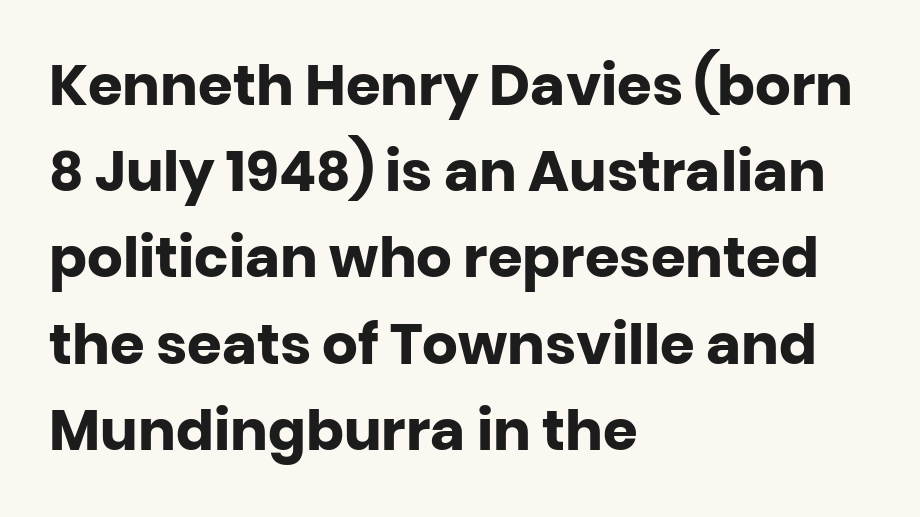
The image shows 56 px heavy sans-serif type, upright; set left-aligned, normal line spacing (1.54x), normal letter spacing, not underlined; low stroke contrast and a large x-height.
